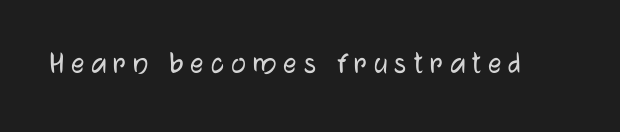
{"serif": "no", "italic": "no", "width": "normal", "stroke_contrast": "low", "x_height": "medium", "monospaced": "no", "underline": "no", "letter_spacing": "wide", "letter_spacing_em": 0.21, "glyph_px": 33}
